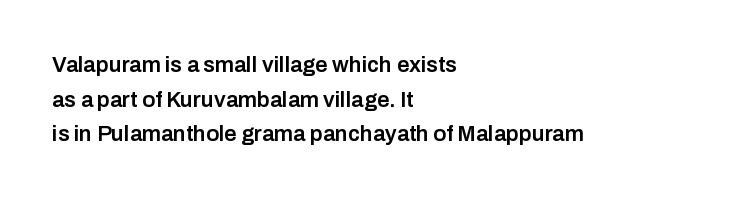
{"italic": "no", "bold": "semi", "underline": "no", "align": "left", "line_spacing": "normal", "line_spacing_ratio": 1.57, "letter_spacing": "normal", "letter_spacing_em": 0.0, "glyph_px": 22}
